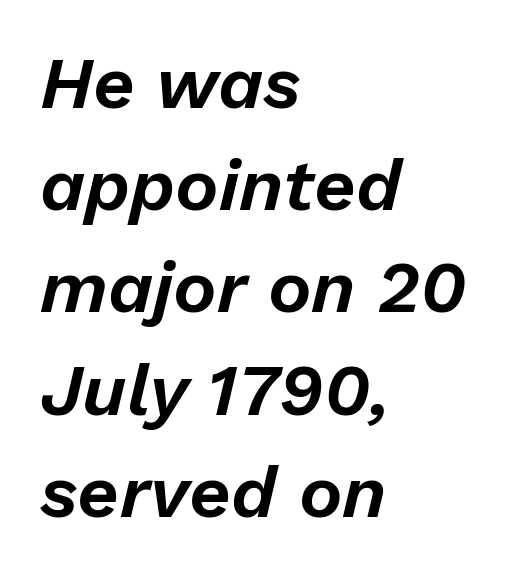
Where is the straight margin? On the left. Beneath every word, the page is bare. The letters advance in unequal steps, a hallmark of proportional type. These lines keep a tight, regular rhythm from letter to letter. Leading: standard. Observe the lean: these are italic letterforms.
